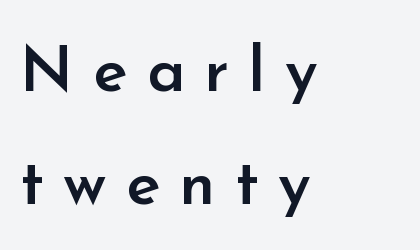
The image shows 64 px semibold sans-serif type, upright; set left-aligned, line spacing 1.76x, unusually wide letter spacing (+0.3 em), not underlined; low stroke contrast and a small x-height.
